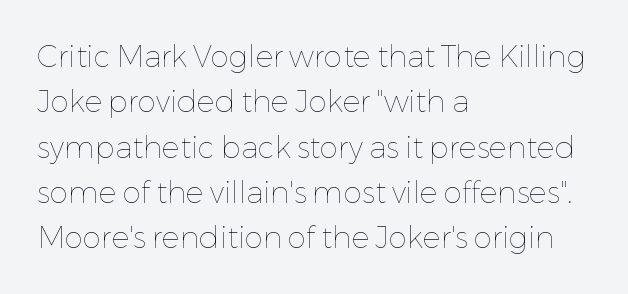
Q: Is the text bold? A: No.
Q: Is the text italic (slanted)? A: No, it is upright.
Q: Is the text underlined? A: No.
Q: How is the paragraph aligned? A: Left-aligned.
Q: Is the spacing between letters normal or unusually wide? A: Normal.
Q: Is the spacing between lines tight, normal or loose? A: Normal.
Q: Width (condensed, normal, or wide)? A: Normal.
Q: Stroke contrast? A: Low.
Q: x-height? A: Medium.
Q: Monospaced? A: No.
